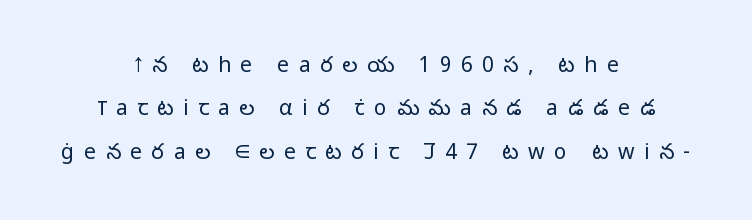
Words appear elongated and porous because spacing is wide. A clean baseline with only descenders dipping below it. In CSS terms this would be text-align: center. No chunkiness to these letters — they're not bold.
